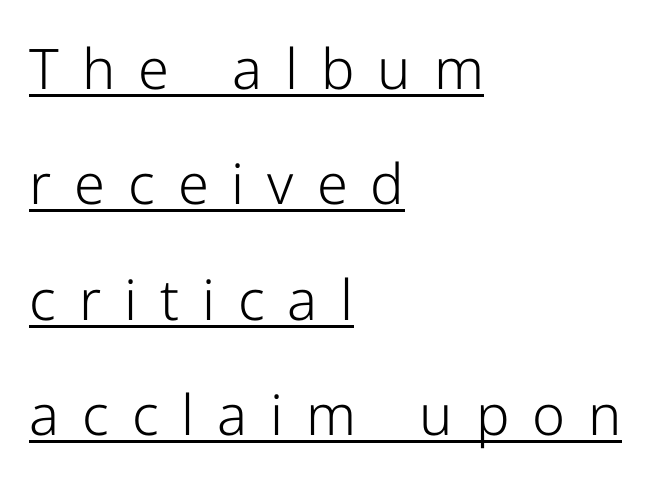
Q: Is the text bold? A: No.
Q: Is the text italic (slanted)? A: No, it is upright.
Q: Is the typeface a serif or a sans-serif typeface? A: Sans-serif.
Q: Is the text underlined? A: Yes.
Q: How is the paragraph aligned? A: Left-aligned.
Q: Is the spacing between letters normal or unusually wide? A: Unusually wide.
Q: Is the spacing between lines tight, normal or loose? A: Loose.
Q: Width (condensed, normal, or wide)? A: Normal.
Q: Stroke contrast? A: Low.
Q: x-height? A: Medium.
Q: Monospaced? A: No.
